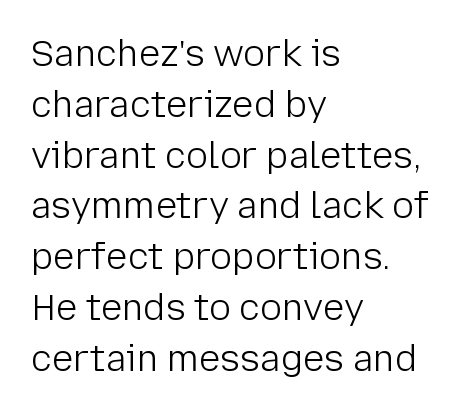
{"serif": "no", "italic": "no", "bold": "no", "weight": "light", "width": "normal", "stroke_contrast": "low", "x_height": "medium", "monospaced": "no", "underline": "no", "align": "left", "line_spacing": "normal", "line_spacing_ratio": 1.41, "letter_spacing": "normal", "letter_spacing_em": 0.0, "glyph_px": 36}
